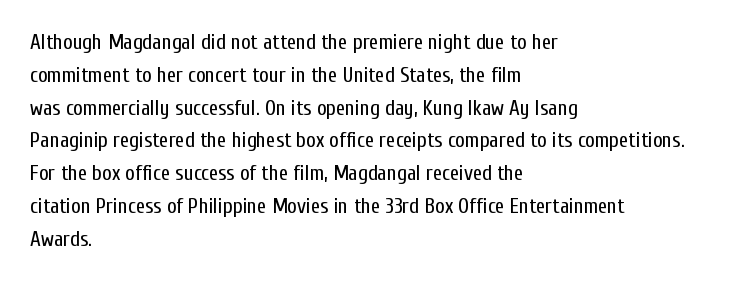
Upright lettering throughout. The rows are spaced the way most documents space them. These lines stack with their left ends in a neat column. The space beneath each line is pristine and unruled. This sample uses plain, unmodified letter spacing. Stem width sits at or under what a default text font uses.
